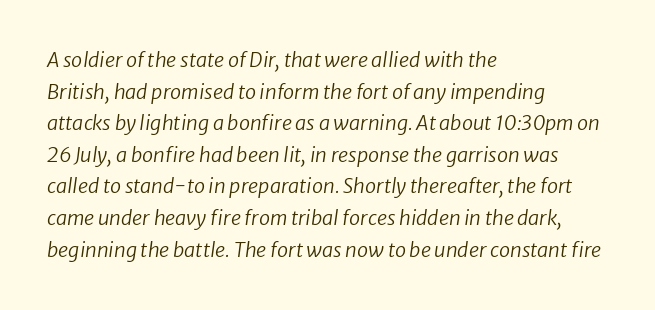
{"italic": "yes", "lean": "right", "slant_degrees": 8, "bold": "no", "underline": "no", "align": "left", "line_spacing": "normal", "line_spacing_ratio": 1.58, "letter_spacing": "normal", "letter_spacing_em": 0.0, "glyph_px": 20}
